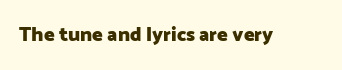
{"italic": "no", "bold": "yes", "underline": "no", "letter_spacing": "normal", "letter_spacing_em": 0.0, "glyph_px": 20}
